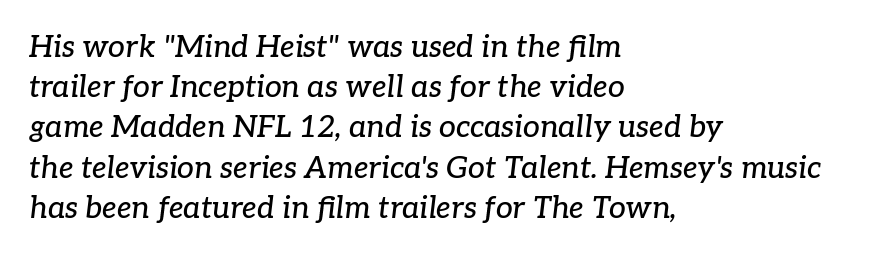
{"serif": "yes", "italic": "yes", "lean": "right", "slant_degrees": 7, "width": "normal", "stroke_contrast": "low", "x_height": "medium", "monospaced": "no", "underline": "no", "align": "left", "line_spacing": "normal", "line_spacing_ratio": 1.34, "letter_spacing": "normal", "letter_spacing_em": 0.0, "glyph_px": 30}
